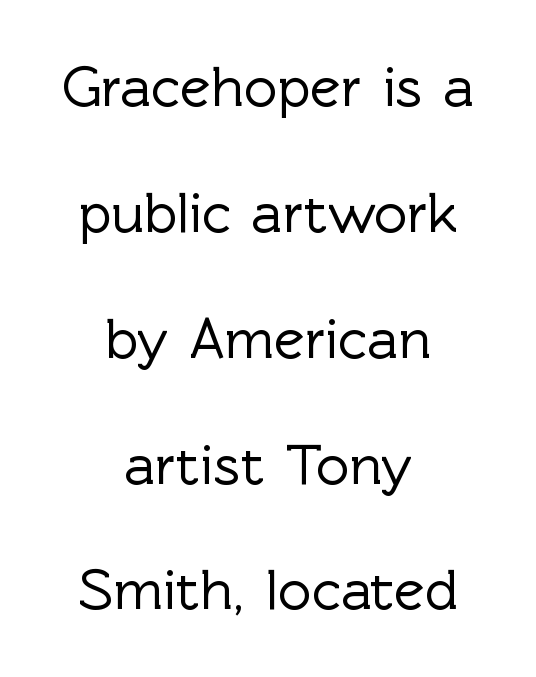
{"serif": "no", "italic": "no", "width": "normal", "x_height": "medium", "monospaced": "no", "underline": "no", "align": "center", "line_spacing": "loose", "line_spacing_ratio": 2.17, "letter_spacing": "normal", "letter_spacing_em": 0.0, "glyph_px": 58}
